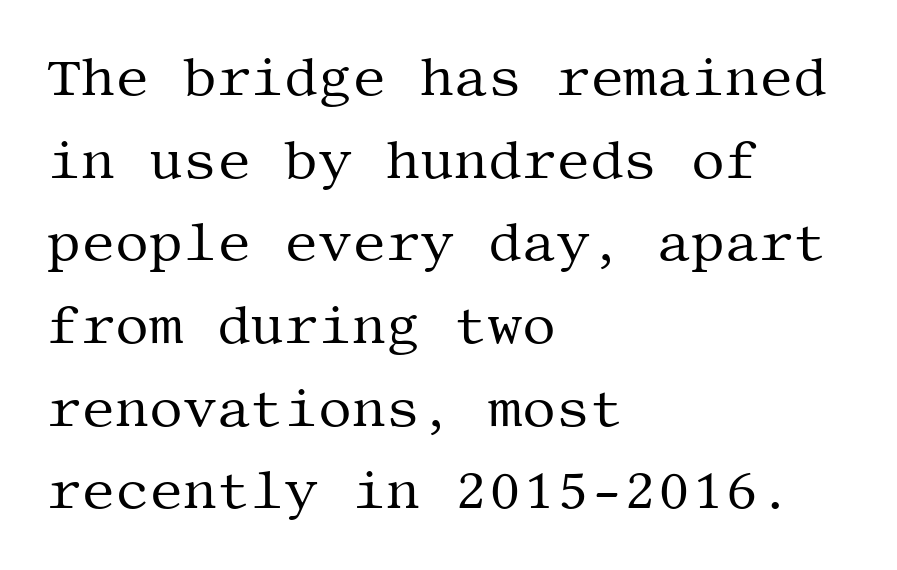
The image shows 53 px regular-weight serif type, upright; set left-aligned, normal line spacing (1.56x), normal letter spacing, not underlined; medium stroke contrast and a large x-height.
